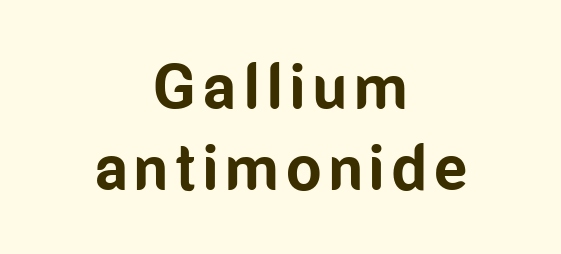
{"serif": "no", "italic": "no", "bold": "yes", "weight": "bold", "width": "condensed", "stroke_contrast": "low", "x_height": "medium", "monospaced": "no", "underline": "no", "align": "center", "line_spacing": "normal", "line_spacing_ratio": 1.28, "glyph_px": 63}
